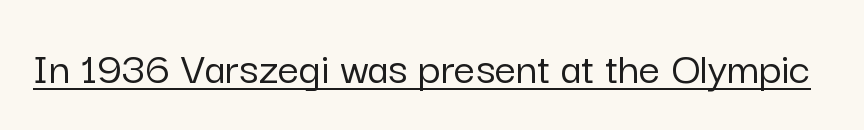
Notice how the stems are strictly vertical — no italics here. Examine the stroke ends and you'll find no serifs. You can see a thin bar hugging the bottom of the glyphs. The tracking reads as untouched default to a designer's eye. Note the varied advance widths — an 'i' is clearly narrower than an 'm'.
